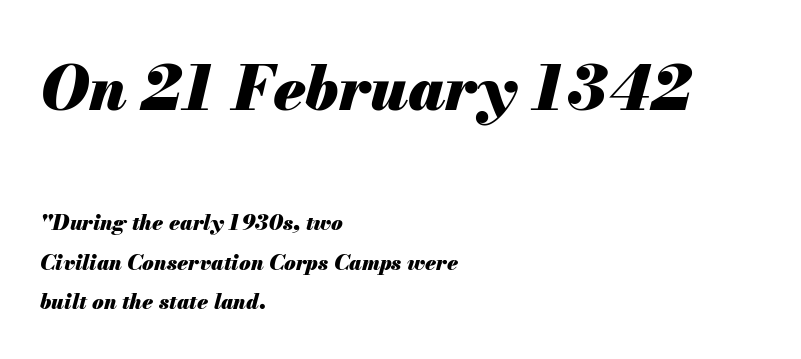
The image shows 62 px heavy type, italic (leaning right); set left-aligned, line spacing 1.88x, normal letter spacing, not underlined; the first (top) block is 2.95x larger; medium stroke contrast and a small x-height.
